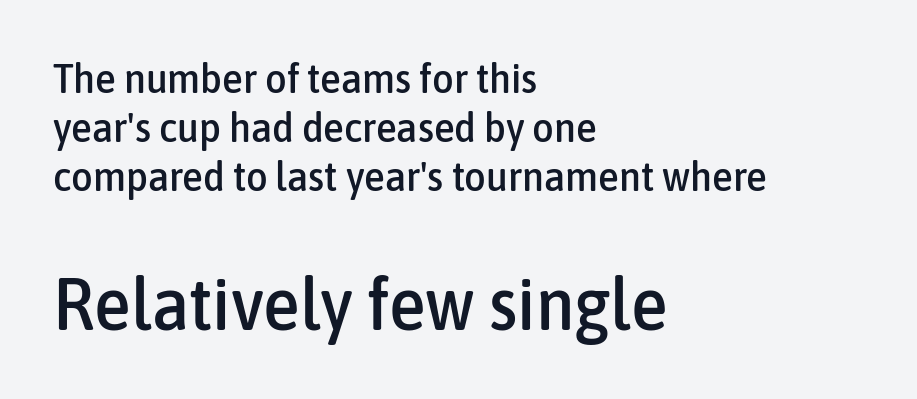
The image shows 74 px condensed sans-serif type, upright; set left-aligned, line spacing 1.17x, normal letter spacing, not underlined; the second (bottom) block is 1.76x larger; low stroke contrast and a medium x-height.
